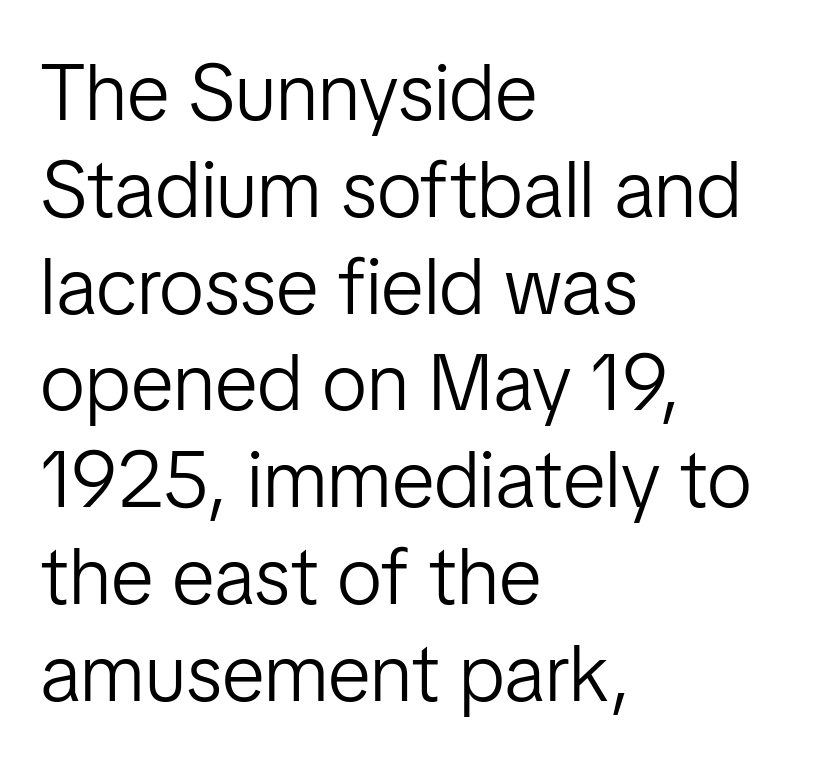
Q: Is the text bold? A: No.
Q: Is the text italic (slanted)? A: No, it is upright.
Q: Is the typeface a serif or a sans-serif typeface? A: Sans-serif.
Q: Is the text underlined? A: No.
Q: How is the paragraph aligned? A: Left-aligned.
Q: Is the spacing between letters normal or unusually wide? A: Normal.
Q: Width (condensed, normal, or wide)? A: Normal.
Q: Stroke contrast? A: Low.
Q: x-height? A: Medium.
Q: Monospaced? A: No.
